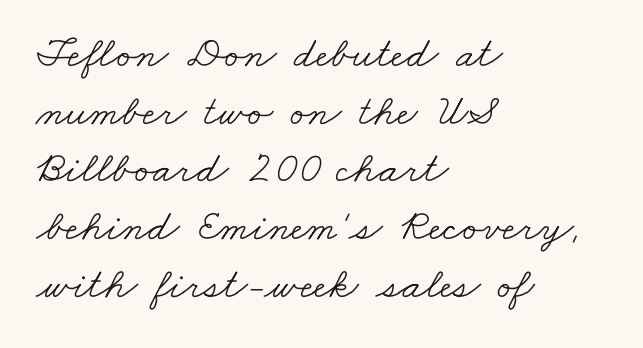
Q: Is the text bold? A: No.
Q: Is the typeface a serif or a sans-serif typeface? A: Serif.
Q: Is the text underlined? A: No.
Q: How is the paragraph aligned? A: Left-aligned.
Q: Is the spacing between letters normal or unusually wide? A: Normal.
Q: Is the spacing between lines tight, normal or loose? A: Normal.
Q: Width (condensed, normal, or wide)? A: Wide.
Q: Stroke contrast? A: Low.
Q: x-height? A: Small.
Q: Monospaced? A: No.
